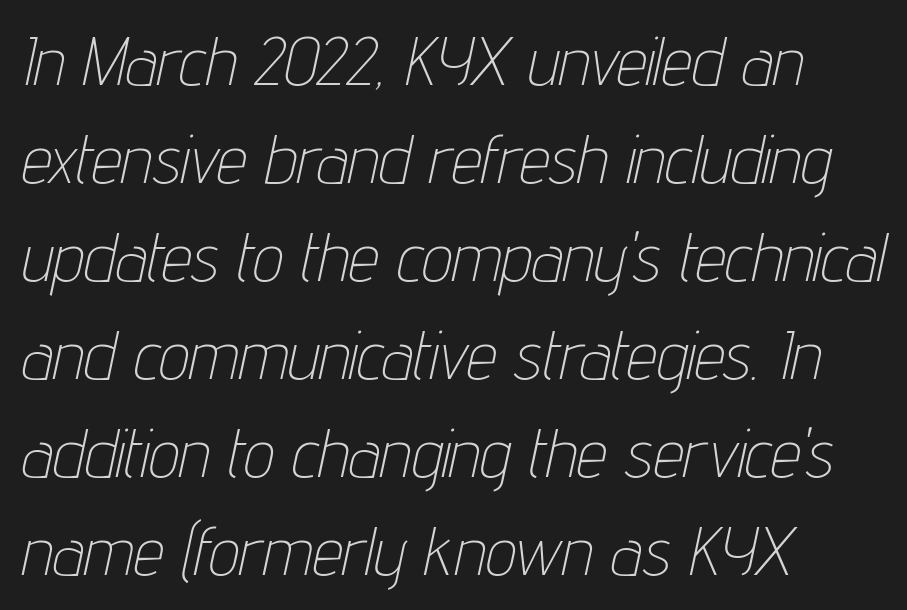
{"italic": "yes", "lean": "right", "slant_degrees": 12, "bold": "no", "weight": "thin", "width": "condensed", "stroke_contrast": "low", "x_height": "medium", "monospaced": "no", "underline": "no", "align": "left", "line_spacing": "normal", "line_spacing_ratio": 1.44, "letter_spacing": "normal", "letter_spacing_em": 0.0, "glyph_px": 68}
